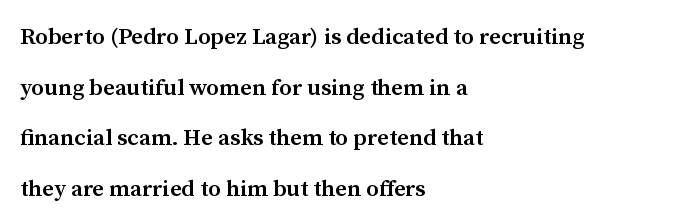
{"italic": "no", "bold": "semi", "underline": "no", "align": "left", "line_spacing": "loose", "line_spacing_ratio": 2.2, "letter_spacing": "normal", "letter_spacing_em": 0.0, "glyph_px": 23}
